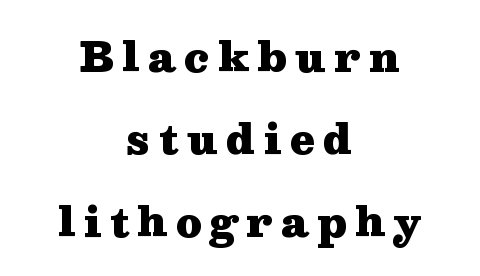
Q: Is the text bold? A: Yes.
Q: Is the text italic (slanted)? A: No, it is upright.
Q: Is the typeface a serif or a sans-serif typeface? A: Serif.
Q: Is the text underlined? A: No.
Q: How is the paragraph aligned? A: Centered.
Q: Is the spacing between letters normal or unusually wide? A: Unusually wide.
Q: Is the spacing between lines tight, normal or loose? A: Loose.
Q: Width (condensed, normal, or wide)? A: Wide.
Q: Stroke contrast? A: Medium.
Q: x-height? A: Medium.
Q: Monospaced? A: No.
